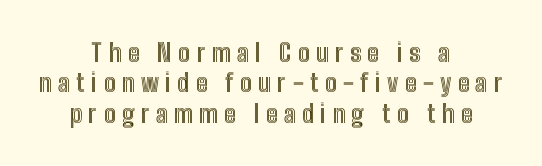
Horizontally, the lines are justified to the midpoint only. What stands out about the letter spacing? Its width — letters are far apart. The axis of the letterforms is exactly vertical. Check the space under the baseline: it is left empty.
